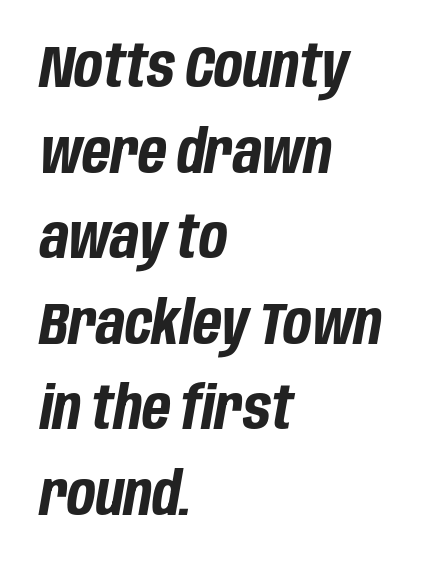
Each word holds together tightly as a unit, with standard inter-letter gaps. Strokes here are thick enough to call this a true bold. Visually the block forms a straight wall on the left and a jagged coastline on the right. Regarding leading, the lines here are spaced in the standard way. Character widths vary here, with narrow letters taking less room than wide ones.
